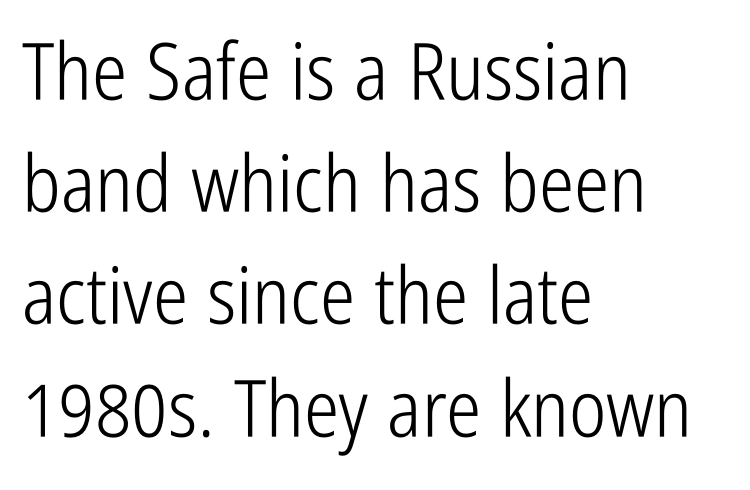
{"serif": "no", "italic": "no", "bold": "no", "weight": "light", "width": "condensed", "stroke_contrast": "low", "x_height": "medium", "monospaced": "no", "underline": "no", "align": "left", "line_spacing": "normal", "line_spacing_ratio": 1.42, "letter_spacing": "normal", "letter_spacing_em": 0.0, "glyph_px": 79}
